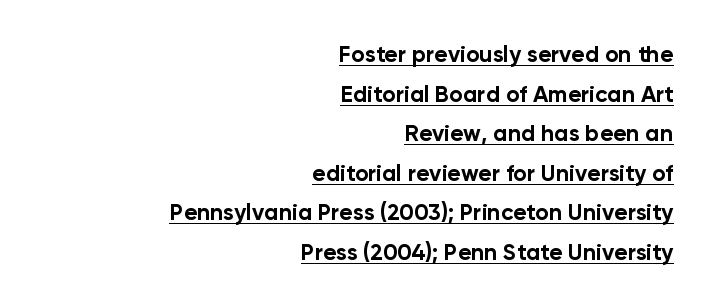
Q: Is the text bold? A: Yes.
Q: Is the text italic (slanted)? A: No, it is upright.
Q: Is the text underlined? A: Yes.
Q: How is the paragraph aligned? A: Right-aligned.
Q: Is the spacing between letters normal or unusually wide? A: Normal.
